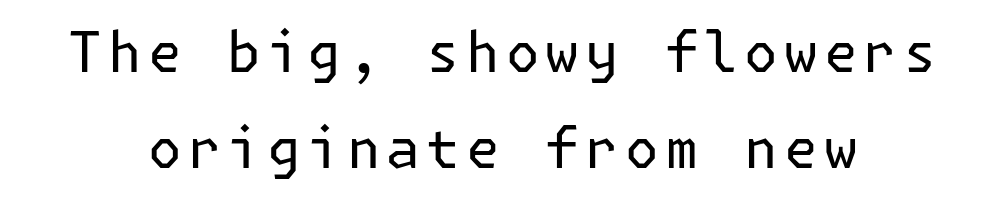
The image shows 56 px regular-weight sans-serif type, upright; set centered, line spacing 1.71x, not underlined; low stroke contrast and a medium x-height.
